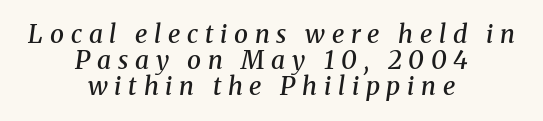
{"italic": "yes", "lean": "right", "slant_degrees": 8, "bold": "semi", "underline": "no", "align": "center", "line_spacing": "tight", "line_spacing_ratio": 1.05, "letter_spacing": "wide", "letter_spacing_em": 0.27, "glyph_px": 25}
